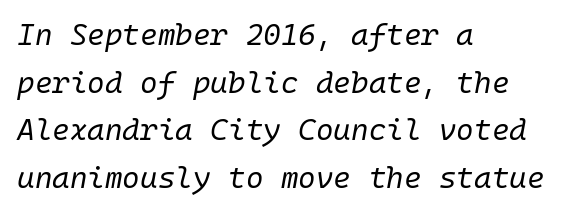
Q: Is the text bold? A: No.
Q: Is the text italic (slanted)? A: Yes, it leans right by about 10 degrees.
Q: Is the text underlined? A: No.
Q: How is the paragraph aligned? A: Left-aligned.
Q: Is the spacing between letters normal or unusually wide? A: Normal.
Q: Is the spacing between lines tight, normal or loose? A: Normal.
Q: Width (condensed, normal, or wide)? A: Normal.
Q: Stroke contrast? A: Low.
Q: x-height? A: Medium.
